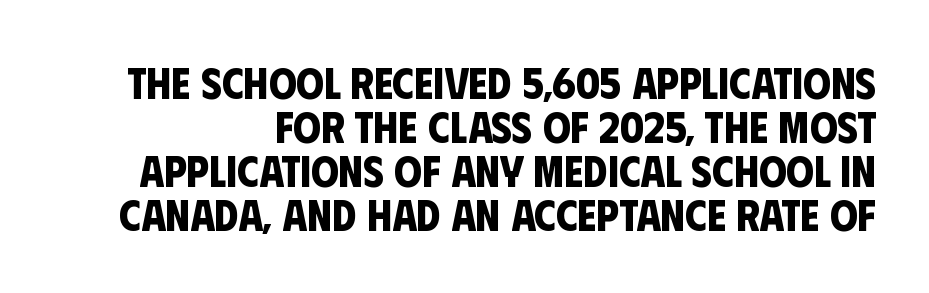
{"serif": "no", "bold": "yes", "weight": "bold", "width": "condensed", "stroke_contrast": "low", "x_height": "large", "monospaced": "no", "underline": "no", "line_spacing": "tight", "line_spacing_ratio": 1.0, "letter_spacing": "normal", "letter_spacing_em": 0.0, "glyph_px": 44}
